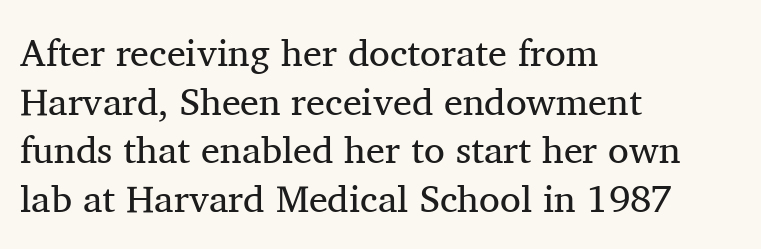
The image shows 38 px regular-weight serif type, upright; set left-aligned, normal line spacing (1.28x), normal letter spacing, not underlined; medium stroke contrast and a medium x-height.
